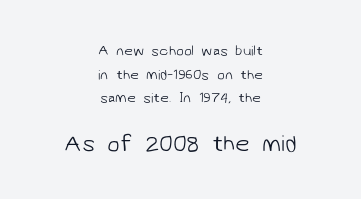
The image shows 23 px text type; set centered, normal line spacing (1.68x), normal letter spacing, not underlined; the second (bottom) block is 1.64x larger.
